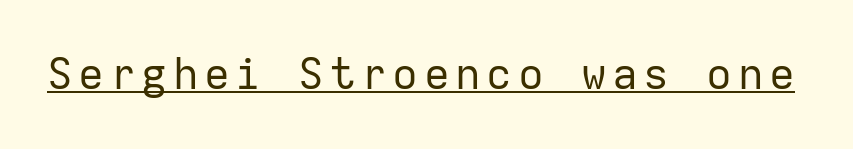
Fixed-width glyphs throughout — classic coding-font behaviour. Posture: upright roman. Caption: lettering with a line underneath. Is this a sans? Yes — the strokes have no serifs. Ink coverage per letter is moderate at most.
